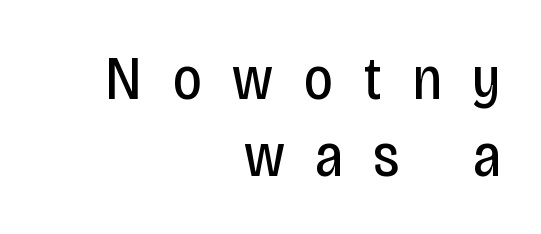
{"serif": "no", "italic": "no", "bold": "no", "weight": "regular", "width": "condensed", "stroke_contrast": "low", "x_height": "large", "monospaced": "no", "underline": "no", "align": "right", "line_spacing_ratio": 1.24, "letter_spacing": "wide", "letter_spacing_em": 0.5, "glyph_px": 62}
